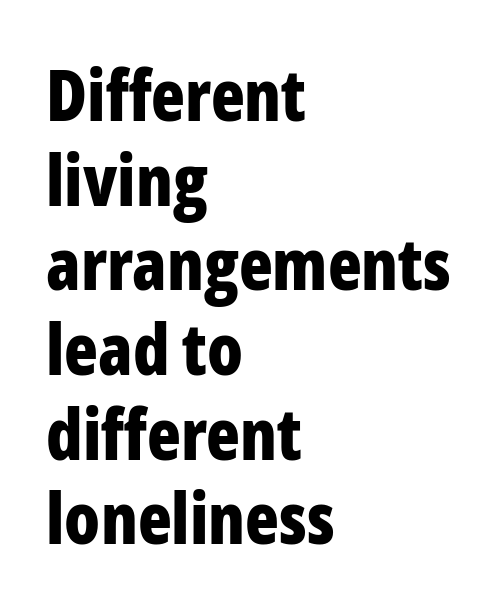
{"serif": "no", "italic": "no", "bold": "yes", "weight": "bold", "width": "condensed", "stroke_contrast": "low", "x_height": "medium", "monospaced": "no", "underline": "no", "align": "left", "line_spacing_ratio": 1.21, "letter_spacing": "normal", "letter_spacing_em": 0.0, "glyph_px": 70}
